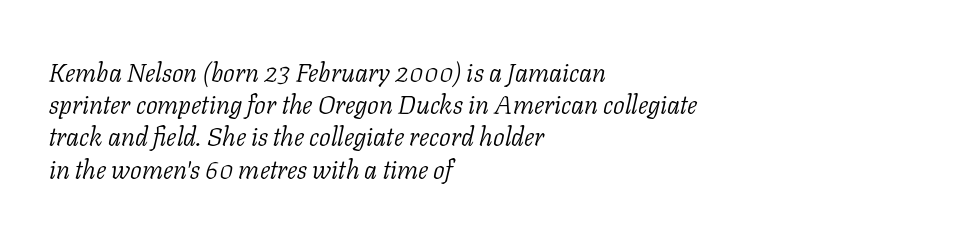
{"italic": "yes", "lean": "right", "slant_degrees": 11, "bold": "no", "underline": "no", "align": "left", "line_spacing_ratio": 1.24, "letter_spacing": "normal", "letter_spacing_em": 0.0, "glyph_px": 26}
